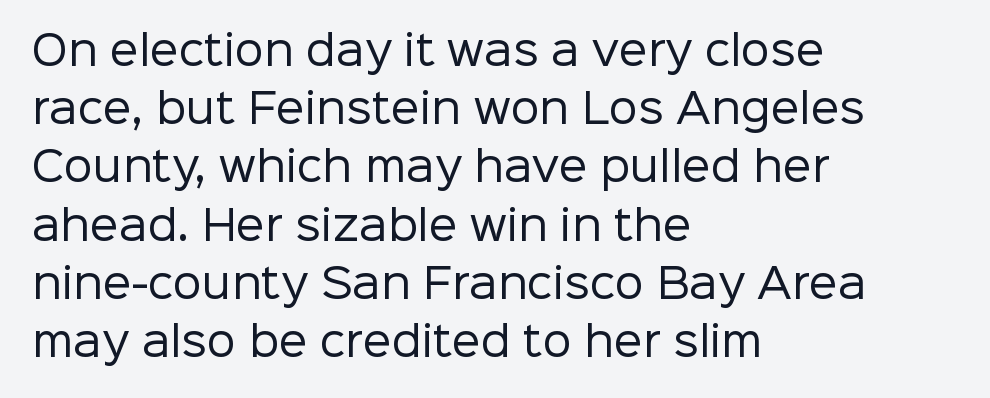
These lines are set flush left with a ragged right edge. The letters carry no serifs — their stems end cleanly without finishing strokes. Honestly, the row spacing looks completely unremarkable. Between one letter and the next there's only the usual sliver of space. Rendered with straight, roman letterforms. Varying glyph widths throughout — classic text-font behaviour.
